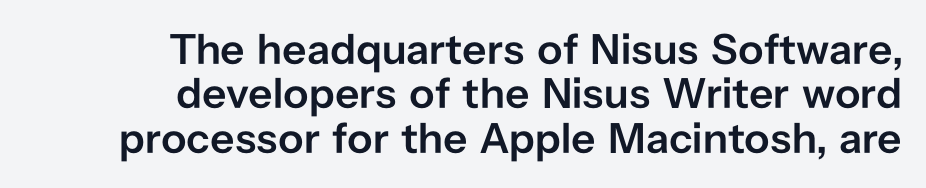
Q: Is the text bold? A: Semi-bold.
Q: Is the text italic (slanted)? A: No, it is upright.
Q: Is the typeface a serif or a sans-serif typeface? A: Sans-serif.
Q: Is the text underlined? A: No.
Q: How is the paragraph aligned? A: Right-aligned.
Q: Is the spacing between letters normal or unusually wide? A: Normal.
Q: Is the spacing between lines tight, normal or loose? A: Tight.
Q: Width (condensed, normal, or wide)? A: Normal.
Q: Stroke contrast? A: Low.
Q: x-height? A: Medium.
Q: Monospaced? A: No.
